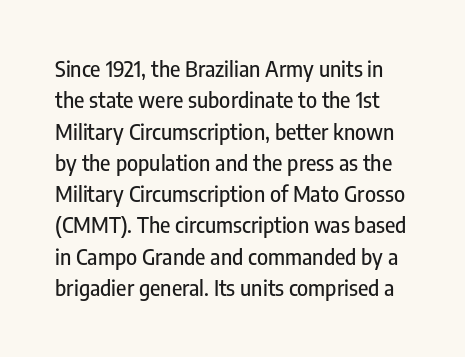
Upright lettering throughout. Does the leading feel generous? No, just average. Honestly, there is no underline to notice here at all. This sample uses plain, unmodified letter spacing.
